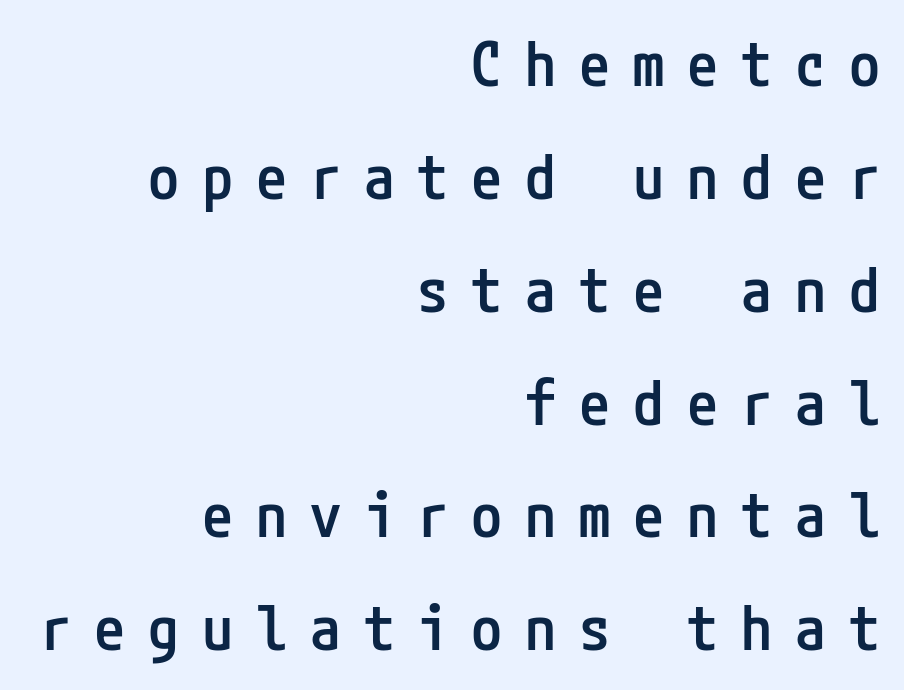
Does the lettering tilt? It doesn't — this is upright. Each word looks stretched out because of the extra space between its letters. Look at the bottom of the vertical strokes: they stop flat, with no serifs. These words are printed semibold, heavier than regular yet not bold. Only glyphs here, with clear space below each row. The ragged edge is on the left, which tells us the setting is flush right.
